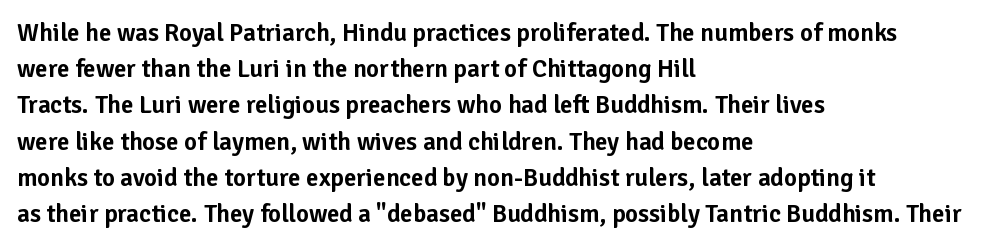
{"italic": "no", "underline": "no", "align": "left", "line_spacing": "normal", "line_spacing_ratio": 1.45, "letter_spacing": "normal", "letter_spacing_em": 0.0, "glyph_px": 25}
